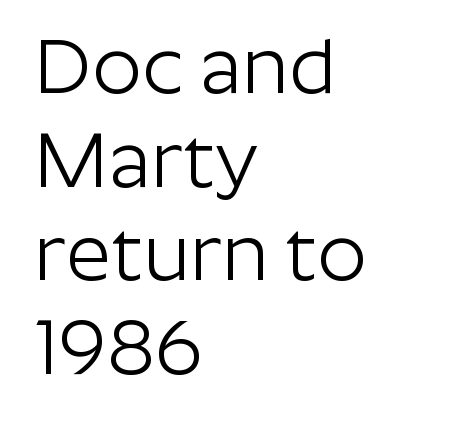
Q: Is the text bold? A: No.
Q: Is the text italic (slanted)? A: No, it is upright.
Q: Is the typeface a serif or a sans-serif typeface? A: Sans-serif.
Q: Is the text underlined? A: No.
Q: How is the paragraph aligned? A: Left-aligned.
Q: Is the spacing between letters normal or unusually wide? A: Normal.
Q: Width (condensed, normal, or wide)? A: Normal.
Q: Stroke contrast? A: Low.
Q: x-height? A: Medium.
Q: Monospaced? A: No.
